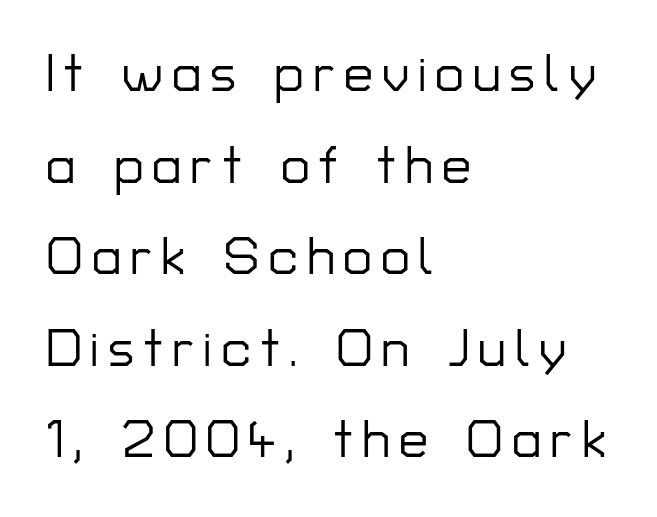
Q: Is the text italic (slanted)? A: No, it is upright.
Q: Is the typeface a serif or a sans-serif typeface? A: Sans-serif.
Q: Is the text underlined? A: No.
Q: How is the paragraph aligned? A: Left-aligned.
Q: Width (condensed, normal, or wide)? A: Normal.
Q: Stroke contrast? A: Low.
Q: x-height? A: Medium.
Q: Monospaced? A: No.
